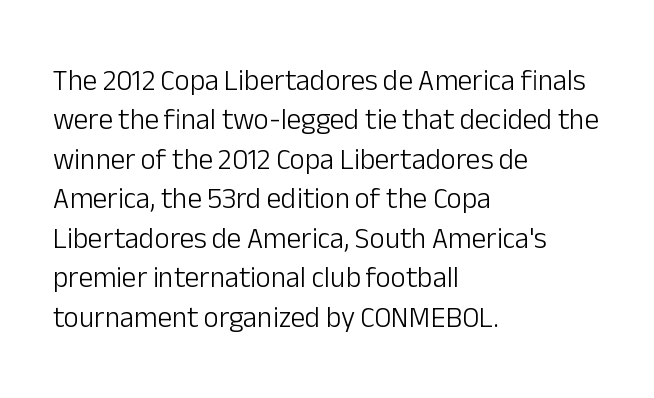
Q: Is the text bold? A: No.
Q: Is the text italic (slanted)? A: No, it is upright.
Q: Is the typeface a serif or a sans-serif typeface? A: Sans-serif.
Q: Is the text underlined? A: No.
Q: How is the paragraph aligned? A: Left-aligned.
Q: Is the spacing between letters normal or unusually wide? A: Normal.
Q: Is the spacing between lines tight, normal or loose? A: Normal.
Q: Width (condensed, normal, or wide)? A: Normal.
Q: Stroke contrast? A: Low.
Q: x-height? A: Medium.
Q: Monospaced? A: No.
